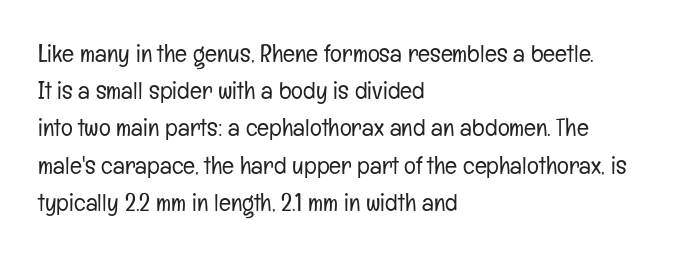
{"italic": "no", "bold": "no", "underline": "no", "align": "left", "line_spacing": "normal", "line_spacing_ratio": 1.49, "letter_spacing": "normal", "letter_spacing_em": 0.0, "glyph_px": 25}
